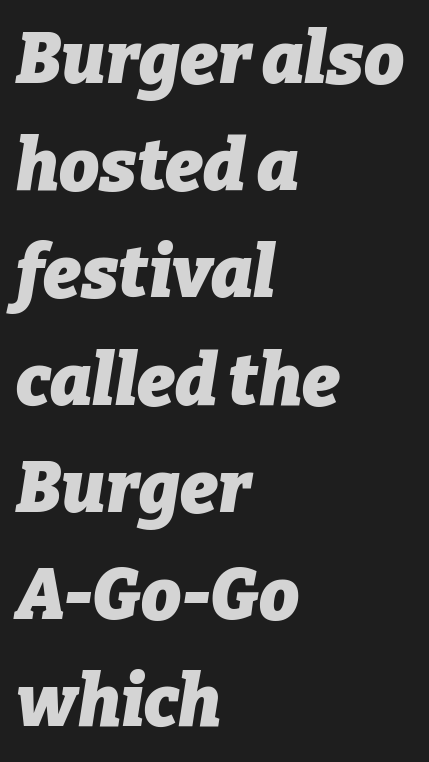
The image shows 71 px heavy type, italic (leaning right); set left-aligned, normal line spacing (1.51x), normal letter spacing, not underlined; low stroke contrast and a medium x-height.
